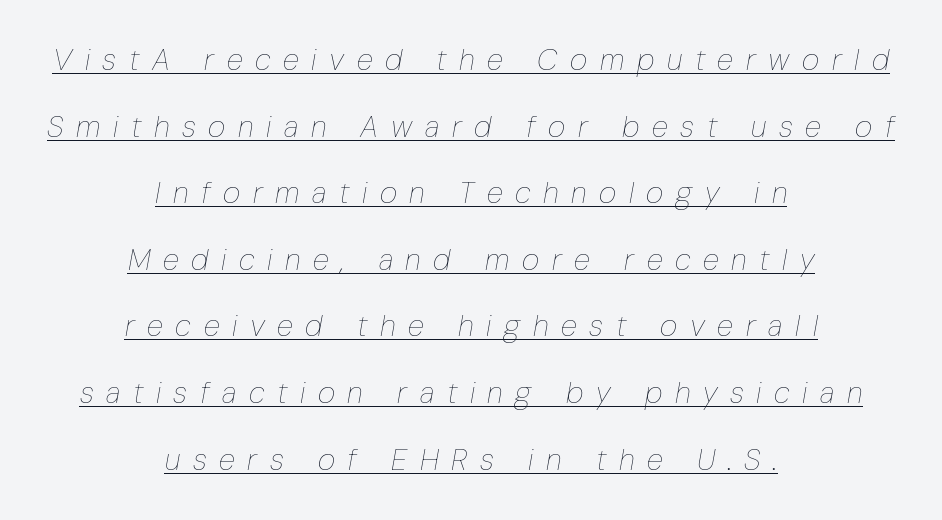
In terms of posture, this sample is oblique. Reading down the block, each line starts at a different indent, mirrored at its end. Varying glyph widths throughout — classic text-font behaviour. Is the stroke heavy? The answer is a plain regular-or-lighter. Honestly, the underline is the first thing you notice here.
